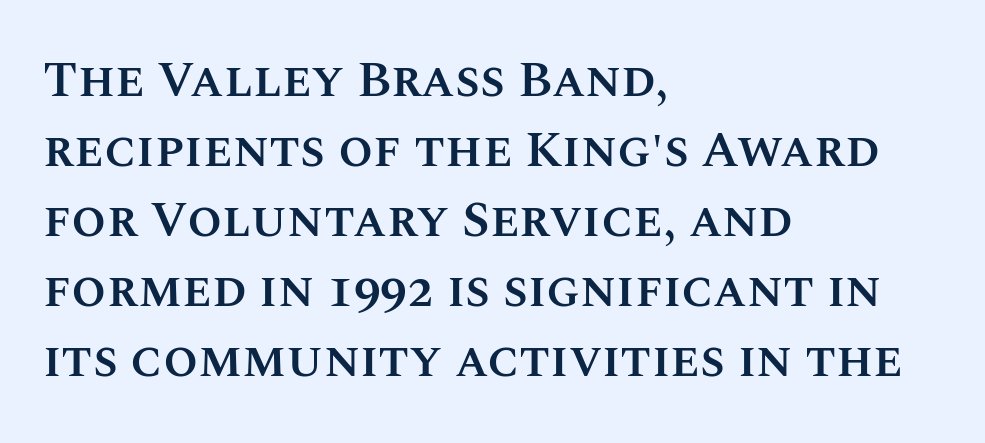
This is moderately heavy type, rendered in semibold. A typesetter would call this proportional, since set widths differ per character. Reading down the column, the eye jumps a familiar distance to each next line. Look at the tracking — it's just the regular setting, nothing added. Unlike italic type, these characters show no tilt at all.
